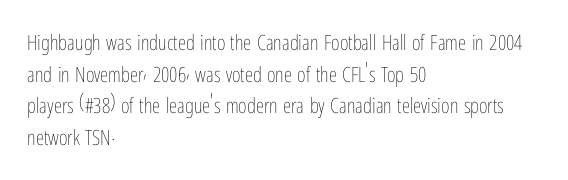
Q: Is the text bold? A: No.
Q: Is the text italic (slanted)? A: No, it is upright.
Q: Is the text underlined? A: No.
Q: How is the paragraph aligned? A: Left-aligned.
Q: Is the spacing between letters normal or unusually wide? A: Normal.
Q: Is the spacing between lines tight, normal or loose? A: Normal.
